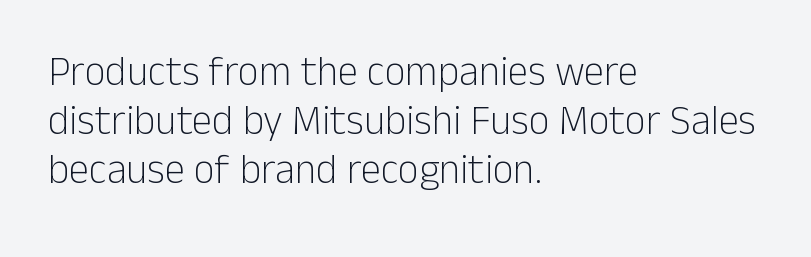
{"serif": "no", "italic": "no", "bold": "no", "weight": "light", "width": "normal", "stroke_contrast": "low", "x_height": "medium", "monospaced": "no", "underline": "no", "align": "left", "line_spacing_ratio": 1.2, "letter_spacing": "normal", "letter_spacing_em": 0.0, "glyph_px": 41}
